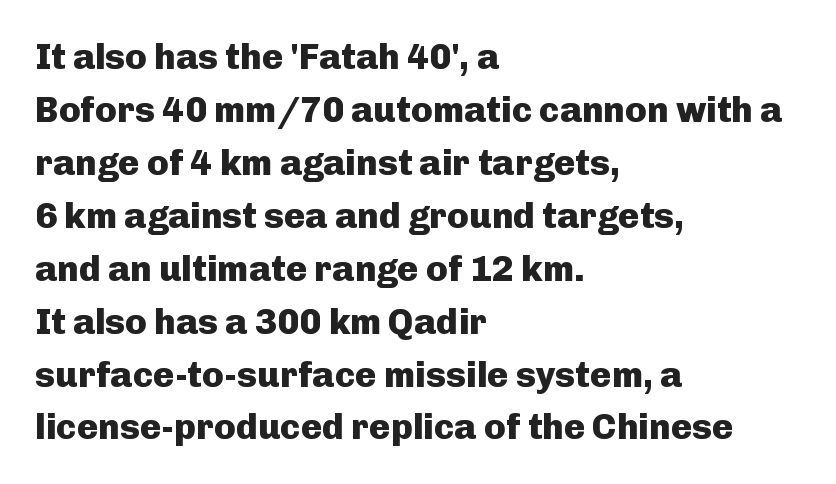
The image shows 36 px heavy sans-serif type, upright; set left-aligned, normal line spacing (1.47x), normal letter spacing, not underlined; low stroke contrast and a medium x-height.
